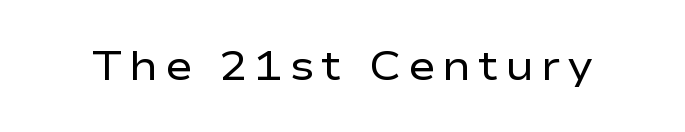
The image shows 42 px regular-weight, wide sans-serif type, upright; set not underlined; low stroke contrast and a medium x-height.
